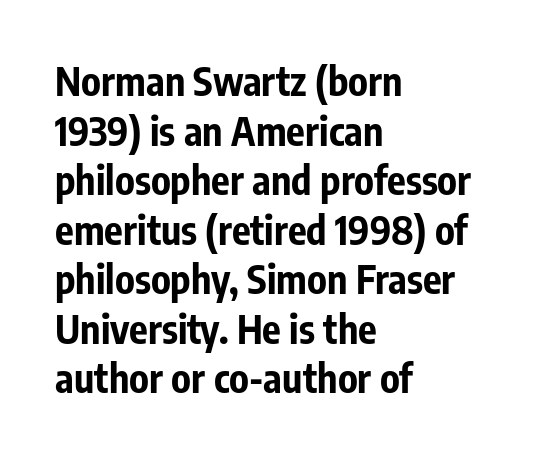
{"serif": "no", "italic": "no", "bold": "yes", "weight": "bold", "width": "condensed", "stroke_contrast": "low", "x_height": "medium", "monospaced": "no", "underline": "no", "align": "left", "line_spacing": "normal", "line_spacing_ratio": 1.27, "letter_spacing": "normal", "letter_spacing_em": 0.0, "glyph_px": 39}
